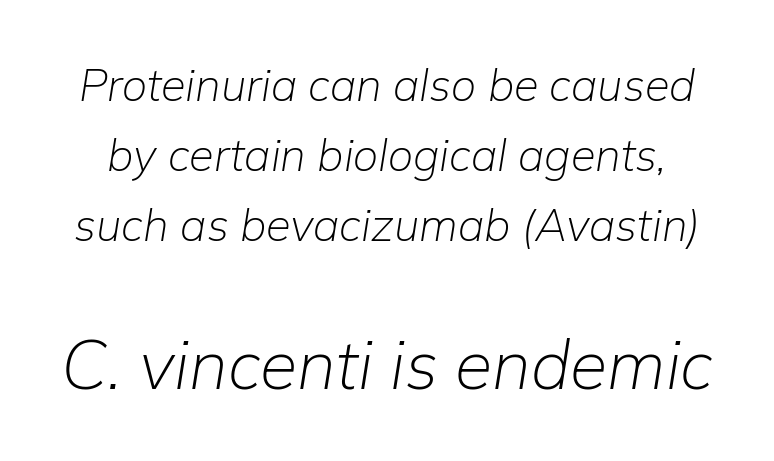
Q: Is the text bold? A: No.
Q: Is the text italic (slanted)? A: Yes, it leans right by about 9 degrees.
Q: Is the text underlined? A: No.
Q: Is the spacing between letters normal or unusually wide? A: Normal.
Q: Is the spacing between lines tight, normal or loose? A: Normal.
Q: Which block of text is set in a larger size, the first (top) or the second (bottom)? A: The second (bottom) one.
Q: Width (condensed, normal, or wide)? A: Normal.
Q: Stroke contrast? A: Low.
Q: x-height? A: Medium.
Q: Monospaced? A: No.
